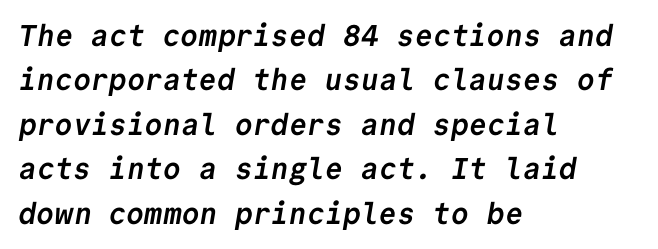
{"serif": "no", "bold": "yes", "weight": "semibold", "width": "normal", "stroke_contrast": "low", "x_height": "medium", "monospaced": "yes", "underline": "no", "align": "left", "line_spacing": "normal", "line_spacing_ratio": 1.48, "letter_spacing": "normal", "letter_spacing_em": 0.0, "glyph_px": 30}
